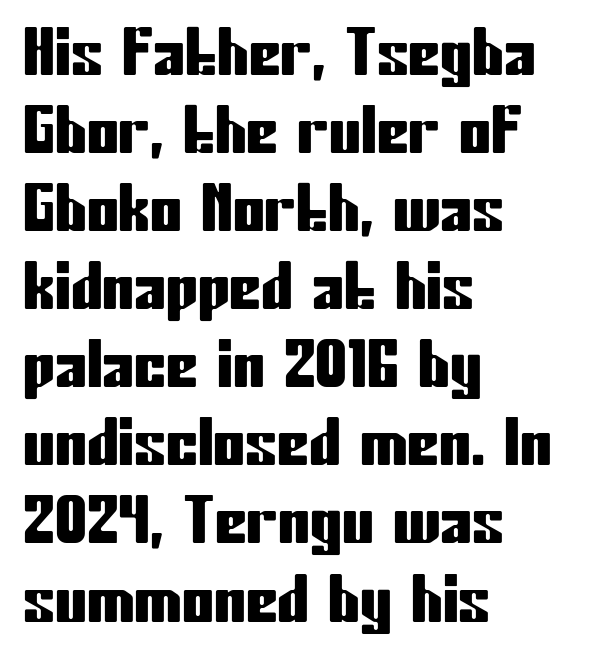
{"serif": "no", "italic": "no", "width": "condensed", "stroke_contrast": "low", "x_height": "medium", "monospaced": "no", "underline": "no", "align": "left", "line_spacing_ratio": 1.22, "letter_spacing": "normal", "letter_spacing_em": 0.0, "glyph_px": 64}
